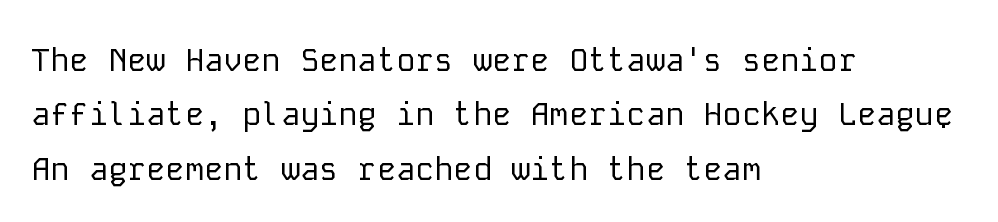
Q: Is the text bold? A: No.
Q: Is the text italic (slanted)? A: No, it is upright.
Q: Is the typeface a serif or a sans-serif typeface? A: Sans-serif.
Q: Is the text underlined? A: No.
Q: How is the paragraph aligned? A: Left-aligned.
Q: Is the spacing between letters normal or unusually wide? A: Normal.
Q: Is the spacing between lines tight, normal or loose? A: Normal.
Q: Width (condensed, normal, or wide)? A: Normal.
Q: Stroke contrast? A: Low.
Q: x-height? A: Medium.
Q: Monospaced? A: Yes.
